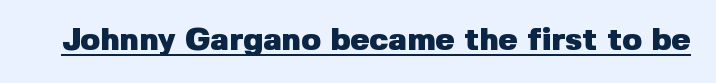
{"serif": "no", "italic": "no", "bold": "yes", "weight": "heavy", "width": "normal", "stroke_contrast": "low", "x_height": "medium", "monospaced": "no", "underline": "yes", "letter_spacing": "normal", "letter_spacing_em": 0.0, "glyph_px": 32}
